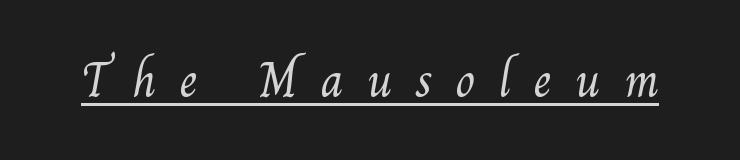
The image shows 51 px light serif type; set unusually wide letter spacing (+0.45 em), underlined; medium stroke contrast and a small x-height.
